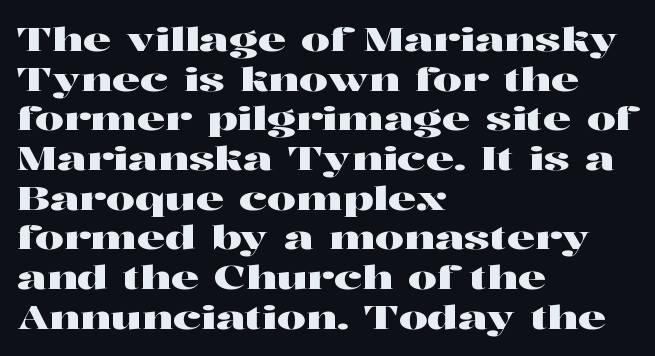
Leftover space on each line is placed entirely after the last word. The words here are not underlined. The rendering keeps characters at their native spacing. Do the characters align in a grid? No, the font is proportional. The lettering holds an erect, upright posture throughout. Unlike a clean sans, this face finishes its strokes with serifs.
